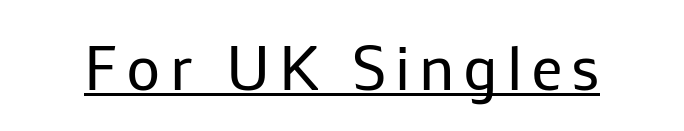
The image shows 63 px regular-weight sans-serif type, upright; set underlined; low stroke contrast and a medium x-height.
